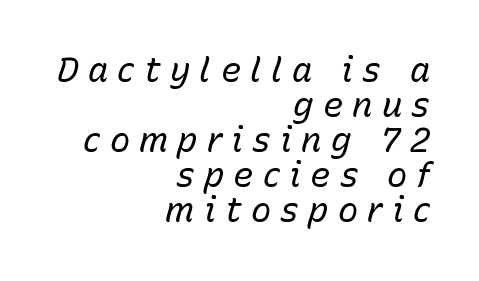
The image shows 34 px regular-weight type, italic (leaning right); set right-aligned, tight line spacing (1.03x), unusually wide letter spacing (+0.27 em), not underlined; low stroke contrast and a medium x-height.
